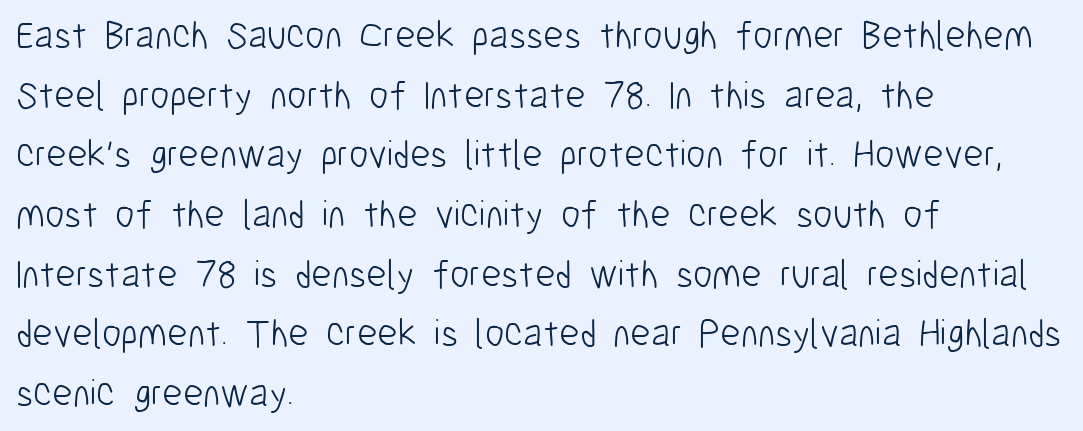
The typeface chosen for these lines omits serifs. Line spacing here is normal. You could call the tracking neutral — neither tight nor loose. The letters stand upright; this is a roman face. Left-aligned paragraph, ragged on the right.
